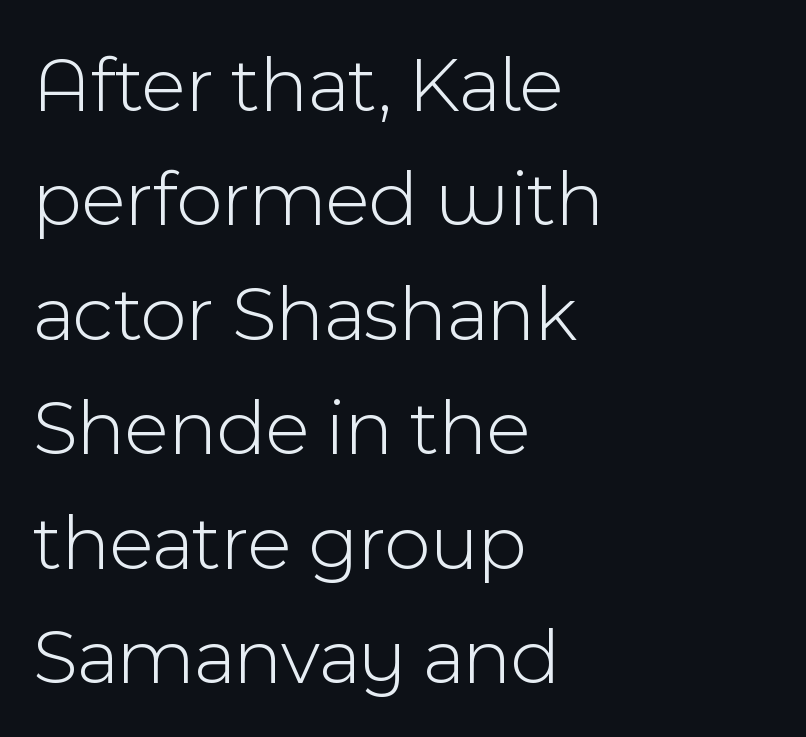
Q: Is the text bold? A: No.
Q: Is the text italic (slanted)? A: No, it is upright.
Q: Is the typeface a serif or a sans-serif typeface? A: Sans-serif.
Q: Is the text underlined? A: No.
Q: How is the paragraph aligned? A: Left-aligned.
Q: Is the spacing between letters normal or unusually wide? A: Normal.
Q: Is the spacing between lines tight, normal or loose? A: Normal.
Q: Width (condensed, normal, or wide)? A: Normal.
Q: x-height? A: Medium.
Q: Monospaced? A: No.
